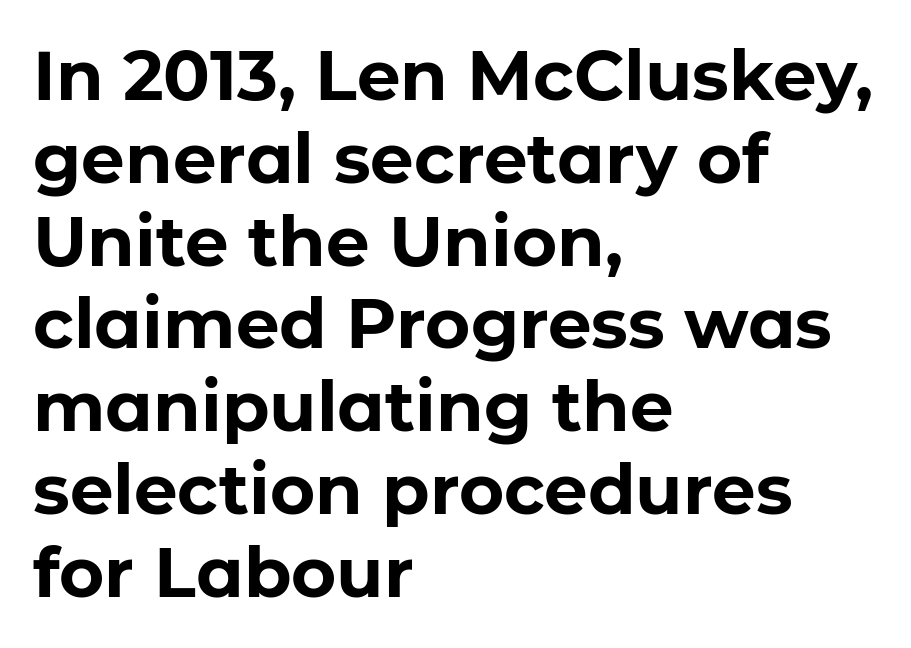
The image shows 69 px bold sans-serif type, upright; set left-aligned, line spacing 1.2x, normal letter spacing, not underlined; low stroke contrast and a medium x-height.
